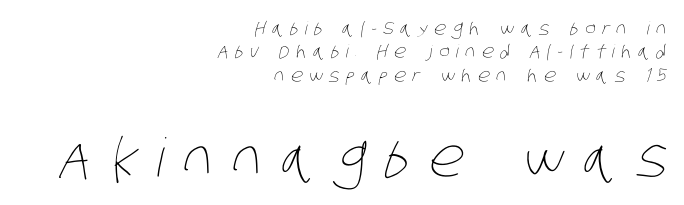
Q: Is the text bold? A: No.
Q: Is the text underlined? A: No.
Q: How is the paragraph aligned? A: Right-aligned.
Q: Is the spacing between letters normal or unusually wide? A: Unusually wide.
Q: Is the spacing between lines tight, normal or loose? A: Normal.
Q: Which block of text is set in a larger size, the first (top) or the second (bottom)? A: The second (bottom) one.
Q: Width (condensed, normal, or wide)? A: Condensed.
Q: Stroke contrast? A: Low.
Q: x-height? A: Large.
Q: Monospaced? A: No.
